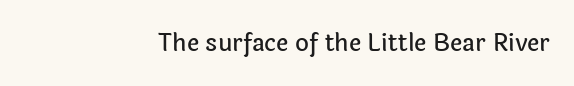
Q: Is the text italic (slanted)? A: No, it is upright.
Q: Is the text underlined? A: No.
Q: How is the paragraph aligned? A: Right-aligned.
Q: Is the spacing between letters normal or unusually wide? A: Normal.
